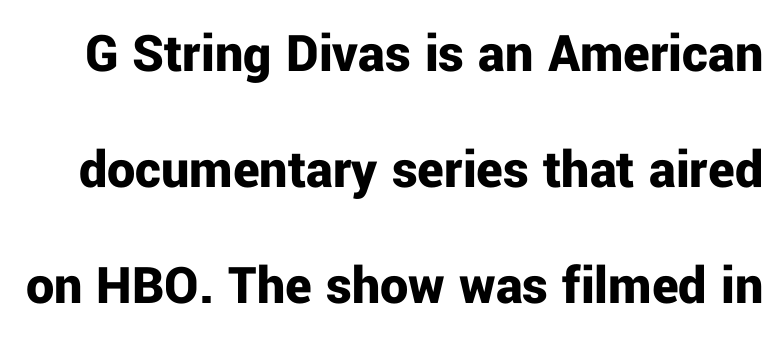
Each glyph is drawn with heavy, bold strokes. The face used here is proportionally spaced, like ordinary book or web type. The lines are spread far apart with generous leading. Honestly, there is no underline to notice here at all.
